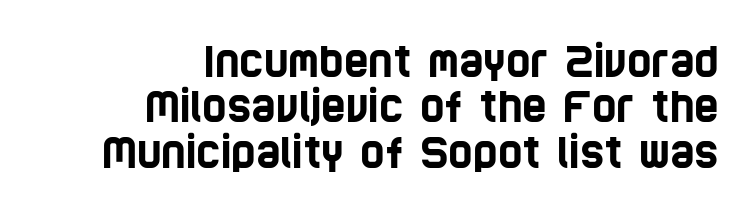
Varying glyph widths throughout — classic text-font behaviour. Each word holds together tightly as a unit, with standard inter-letter gaps. You could barely slide anything between these rows. Beneath every word, the page is bare.
